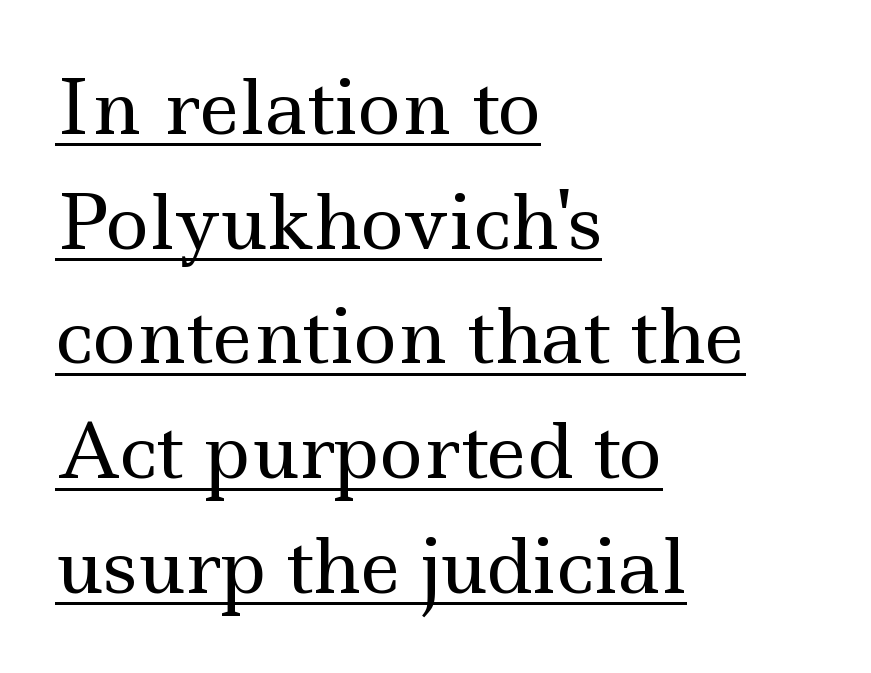
The image shows 74 px regular-weight, wide serif type, upright; set left-aligned, normal line spacing (1.55x), normal letter spacing, underlined; a small x-height.
